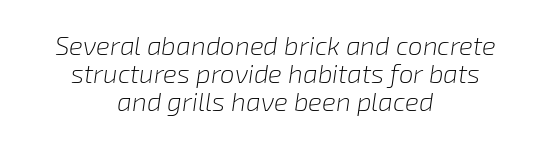
Q: Is the text bold? A: No.
Q: Is the text italic (slanted)? A: Yes, it leans right by about 8 degrees.
Q: Is the text underlined? A: No.
Q: How is the paragraph aligned? A: Centered.
Q: Is the spacing between letters normal or unusually wide? A: Normal.
Q: Is the spacing between lines tight, normal or loose? A: Tight.
